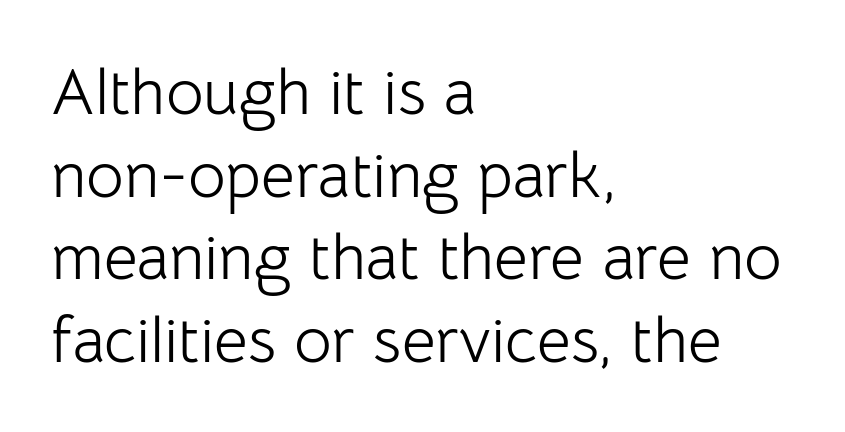
Does the leading feel generous? No, just average. Is this a heavy cut? Hardly; it is regular or lighter. In CSS terms this would be text-align: left. Here the designer chose a conventional face with non-uniform glyph widths.
